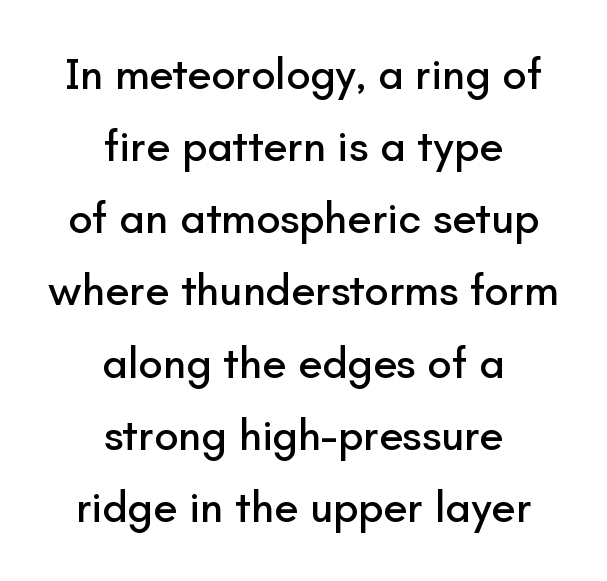
The image shows 44 px sans-serif type, upright; set centered, normal line spacing (1.64x), normal letter spacing, not underlined; low stroke contrast and a small x-height.
